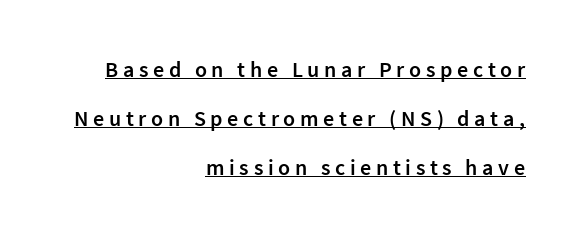
Q: Is the text bold? A: Semi-bold.
Q: Is the text italic (slanted)? A: No, it is upright.
Q: Is the text underlined? A: Yes.
Q: How is the paragraph aligned? A: Right-aligned.
Q: Is the spacing between letters normal or unusually wide? A: Unusually wide.
Q: Is the spacing between lines tight, normal or loose? A: Loose.
